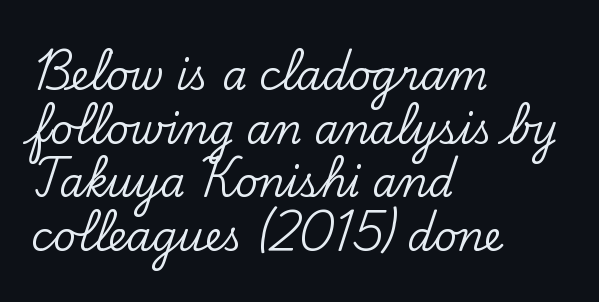
The image shows 40 px serif type; set left-aligned, normal line spacing (1.34x), normal letter spacing, not underlined; low stroke contrast and a small x-height.
